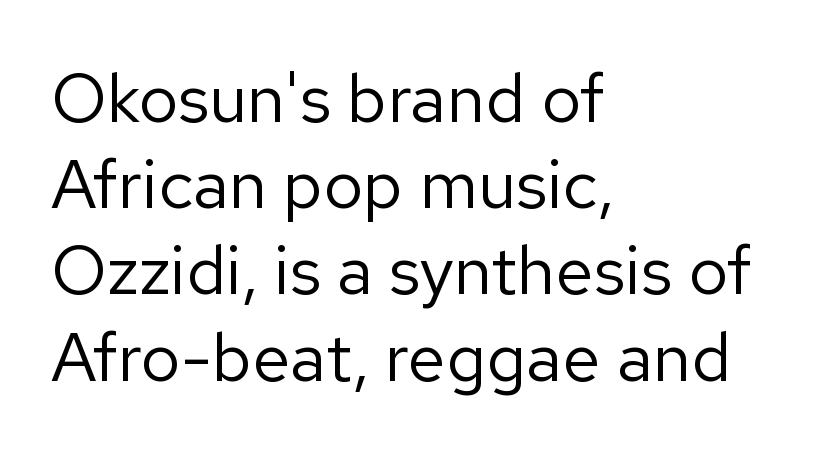
Q: Is the text bold? A: No.
Q: Is the text italic (slanted)? A: No, it is upright.
Q: Is the typeface a serif or a sans-serif typeface? A: Sans-serif.
Q: Is the text underlined? A: No.
Q: How is the paragraph aligned? A: Left-aligned.
Q: Is the spacing between letters normal or unusually wide? A: Normal.
Q: Is the spacing between lines tight, normal or loose? A: Normal.
Q: Width (condensed, normal, or wide)? A: Normal.
Q: Stroke contrast? A: Low.
Q: x-height? A: Medium.
Q: Monospaced? A: No.
